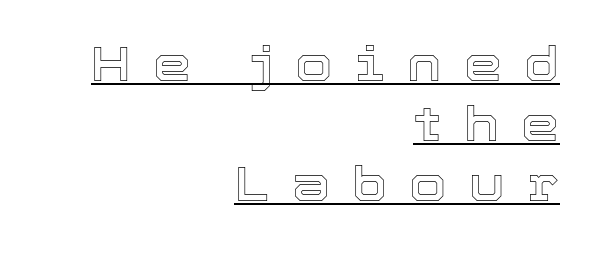
The image shows 48 px text type, upright; set right-aligned, normal line spacing (1.25x), unusually wide letter spacing (+0.47 em), underlined; a medium x-height.
